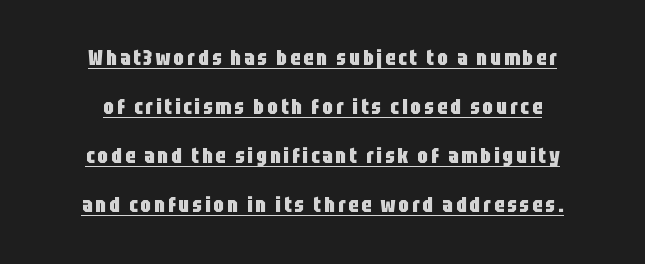
{"italic": "no", "bold": "yes", "underline": "yes", "align": "center", "line_spacing": "loose", "line_spacing_ratio": 2.34, "glyph_px": 21}
